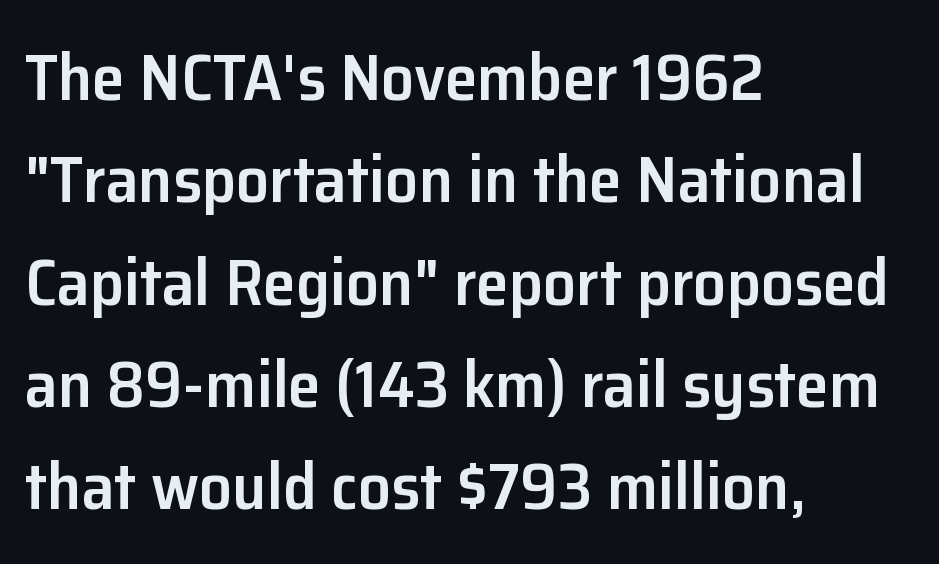
Q: Is the text bold? A: Semi-bold.
Q: Is the text italic (slanted)? A: No, it is upright.
Q: Is the typeface a serif or a sans-serif typeface? A: Sans-serif.
Q: Is the text underlined? A: No.
Q: How is the paragraph aligned? A: Left-aligned.
Q: Is the spacing between letters normal or unusually wide? A: Normal.
Q: Is the spacing between lines tight, normal or loose? A: Normal.
Q: Width (condensed, normal, or wide)? A: Normal.
Q: Stroke contrast? A: Low.
Q: x-height? A: Medium.
Q: Monospaced? A: No.
